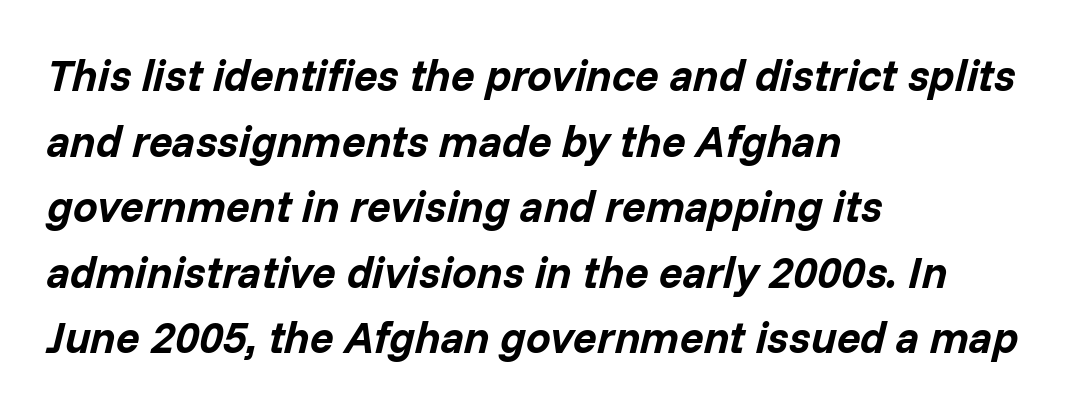
The image shows 44 px bold type, italic (leaning right); set left-aligned, normal line spacing (1.49x), normal letter spacing, not underlined; low stroke contrast and a medium x-height.
